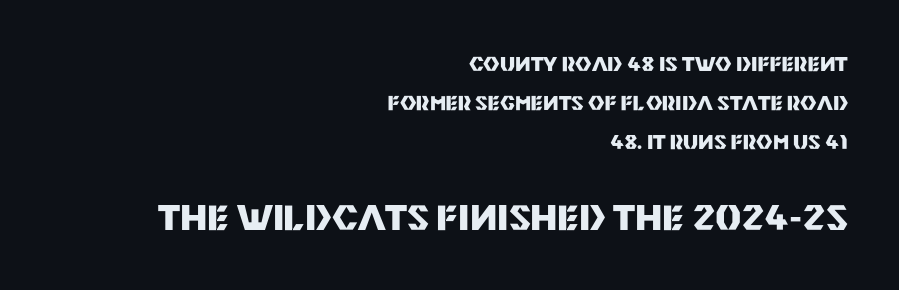
{"serif": "no", "italic": "no", "bold": "yes", "weight": "heavy", "width": "normal", "stroke_contrast": "medium", "x_height": "large", "monospaced": "no", "underline": "no", "align": "right", "line_spacing": "loose", "line_spacing_ratio": 1.95, "letter_spacing": "normal", "letter_spacing_em": 0.0, "larger_block": "second", "size_ratio": 1.75, "glyph_px": 35}
